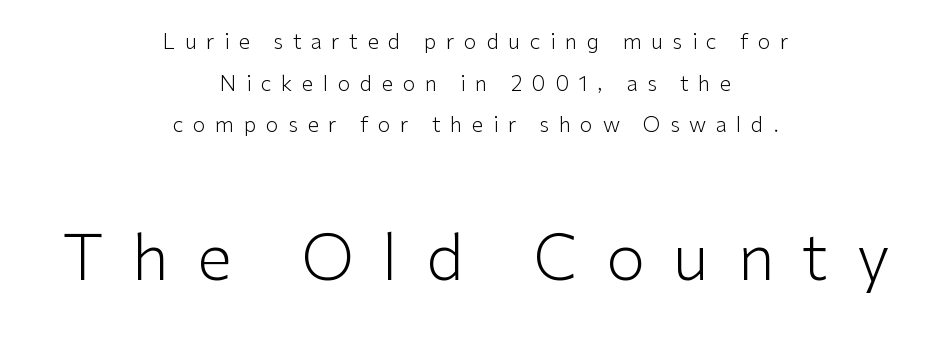
The letterforms sit at book weight or below. How would I describe the line gaps? Wide and relaxed. Alignment: centered. Nope, not italic — everything's standing straight. I'd call this a sans setting — the letters go barefoot.
